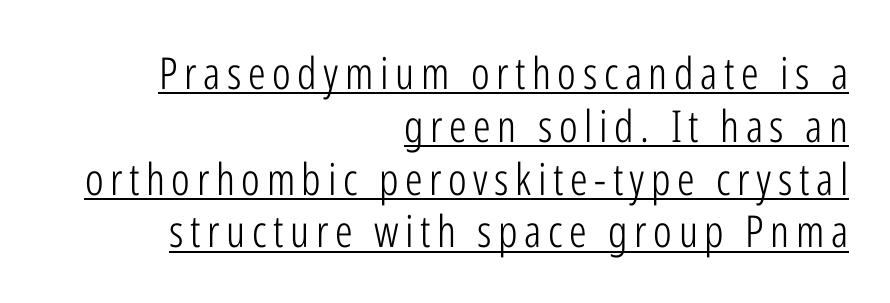
Q: Is the text bold? A: No.
Q: Is the text italic (slanted)? A: No, it is upright.
Q: Is the typeface a serif or a sans-serif typeface? A: Sans-serif.
Q: Is the text underlined? A: Yes.
Q: How is the paragraph aligned? A: Right-aligned.
Q: Width (condensed, normal, or wide)? A: Condensed.
Q: Stroke contrast? A: Low.
Q: x-height? A: Medium.
Q: Monospaced? A: No.
